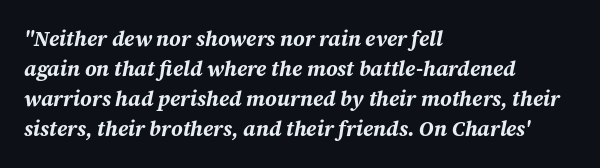
Q: Is the text bold? A: Yes.
Q: Is the text italic (slanted)? A: Yes, it leans right by about 12 degrees.
Q: Is the text underlined? A: No.
Q: How is the paragraph aligned? A: Left-aligned.
Q: Is the spacing between letters normal or unusually wide? A: Normal.
Q: Is the spacing between lines tight, normal or loose? A: Normal.
